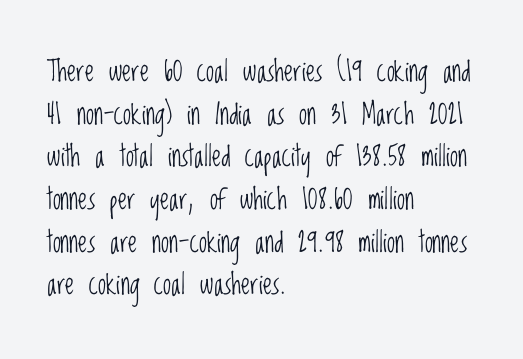
{"serif": "no", "italic": "no", "bold": "no", "weight": "light", "width": "condensed", "stroke_contrast": "low", "x_height": "large", "monospaced": "no", "underline": "no", "align": "left", "line_spacing": "normal", "line_spacing_ratio": 1.47, "letter_spacing": "normal", "letter_spacing_em": 0.0, "glyph_px": 29}
